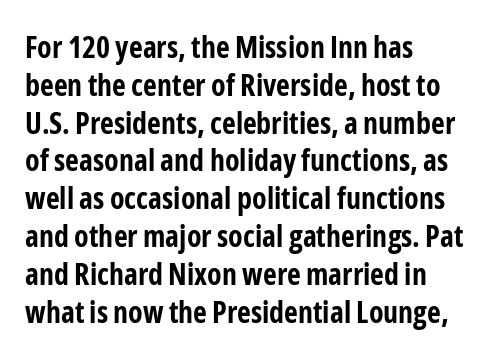
{"serif": "no", "italic": "no", "bold": "yes", "weight": "bold", "width": "condensed", "stroke_contrast": "low", "x_height": "medium", "monospaced": "no", "underline": "no", "align": "left", "line_spacing": "normal", "line_spacing_ratio": 1.26, "letter_spacing": "normal", "letter_spacing_em": 0.0, "glyph_px": 30}
